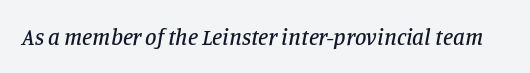
The image shows 23 px text type, italic (leaning right); set normal letter spacing, not underlined.
